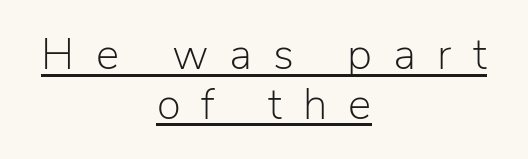
The image shows 44 px light sans-serif type, upright; set centered, tight line spacing (1.13x), unusually wide letter spacing (+0.48 em), underlined; low stroke contrast and a medium x-height.
